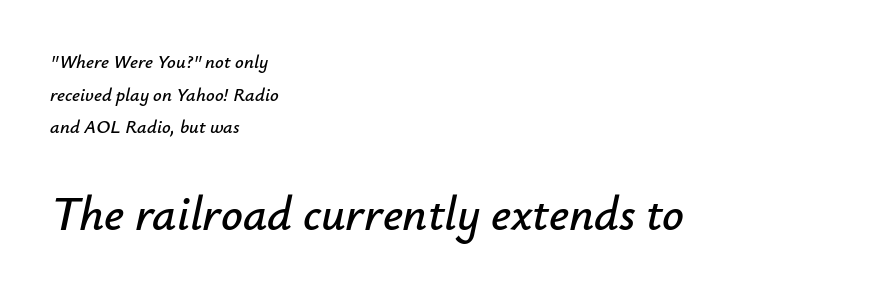
The text carries the slant typical of an italic or oblique font. Letter spacing: default. A student would notice the bottom passage is typeset larger than what precedes it. Note the varied advance widths — an 'i' is clearly narrower than an 'm'.
